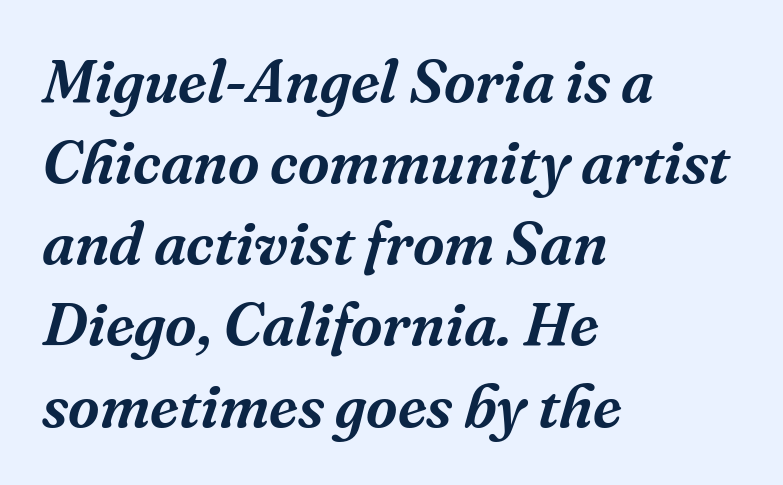
The image shows 61 px serif type, italic (leaning right); set left-aligned, normal line spacing (1.33x), normal letter spacing, not underlined; medium stroke contrast and a medium x-height.
